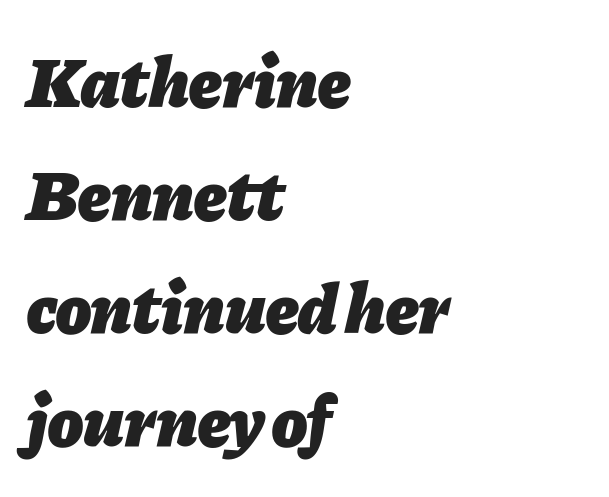
The setting favours the left margin, as ordinary paragraphs usually do. The specimen reads as italic at a glance. There is no visible air inserted between adjacent glyphs. The lines sit at an ordinary, default distance from one another.
